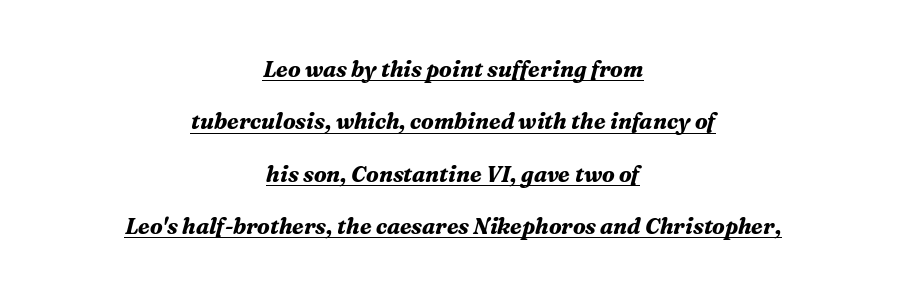
Q: Is the text bold? A: Yes.
Q: Is the text italic (slanted)? A: Yes, it leans right by about 16 degrees.
Q: Is the text underlined? A: Yes.
Q: How is the paragraph aligned? A: Centered.
Q: Is the spacing between letters normal or unusually wide? A: Normal.
Q: Is the spacing between lines tight, normal or loose? A: Loose.
